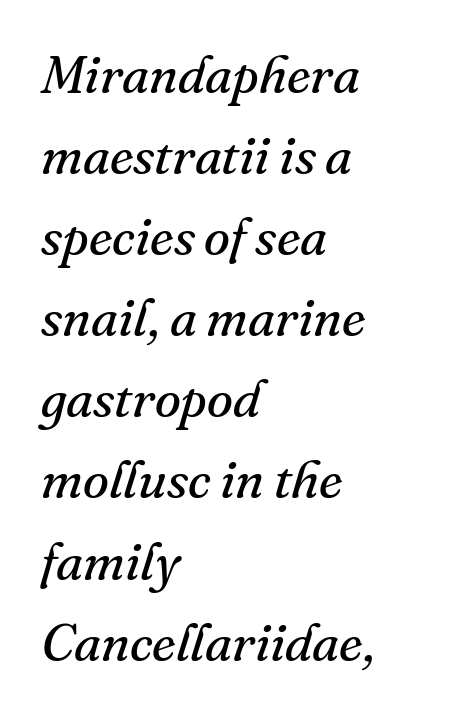
Q: Is the text bold? A: No.
Q: Is the text italic (slanted)? A: Yes, it leans right by about 16 degrees.
Q: Is the typeface a serif or a sans-serif typeface? A: Serif.
Q: Is the text underlined? A: No.
Q: How is the paragraph aligned? A: Left-aligned.
Q: Is the spacing between letters normal or unusually wide? A: Normal.
Q: Is the spacing between lines tight, normal or loose? A: Normal.
Q: Width (condensed, normal, or wide)? A: Normal.
Q: Stroke contrast? A: Medium.
Q: x-height? A: Small.
Q: Monospaced? A: No.
